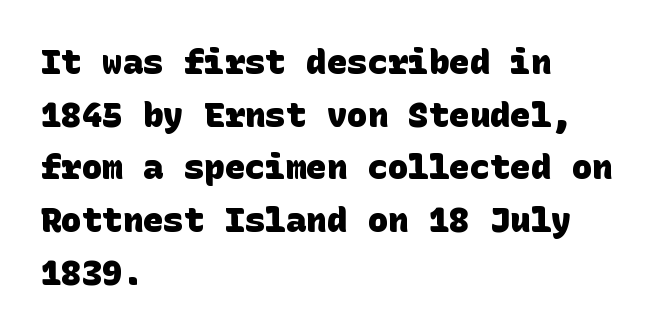
The image shows 34 px heavy sans-serif type; set left-aligned, normal line spacing (1.55x), normal letter spacing, not underlined; low stroke contrast and a large x-height.
